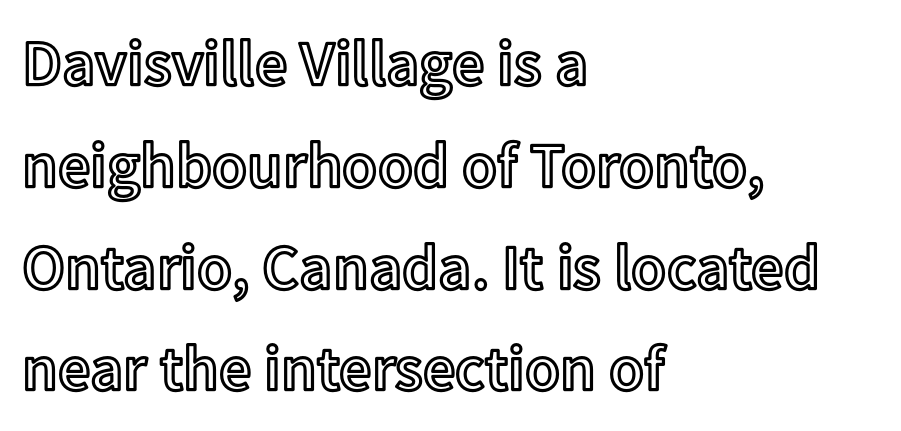
The line-height multiplier appears to be the usual default. A roman cut, with each character standing at attention. How are the letters spaced? Ordinarily, with no added tracking. Line beginnings align vertically; line endings do not. Each row of text sits above clean, open space. Each letter keeps its own natural width here, so spacing adapts to shape.
